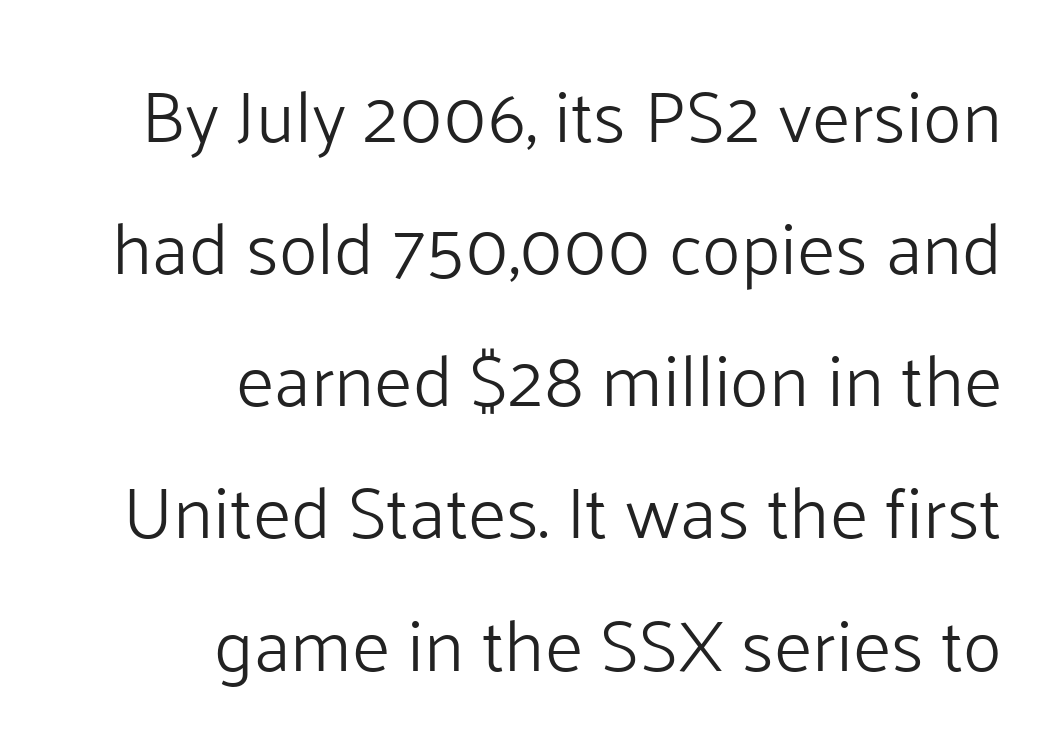
{"serif": "no", "italic": "no", "bold": "no", "weight": "light", "width": "normal", "stroke_contrast": "low", "x_height": "medium", "monospaced": "no", "underline": "no", "align": "right", "line_spacing_ratio": 1.81, "letter_spacing": "normal", "letter_spacing_em": 0.0, "glyph_px": 73}
